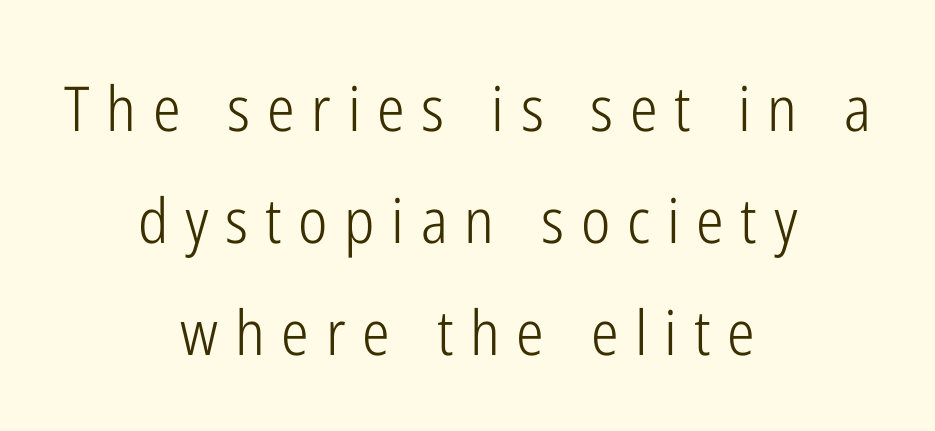
Q: Is the text bold? A: No.
Q: Is the text italic (slanted)? A: No, it is upright.
Q: Is the typeface a serif or a sans-serif typeface? A: Sans-serif.
Q: Is the text underlined? A: No.
Q: How is the paragraph aligned? A: Centered.
Q: Is the spacing between letters normal or unusually wide? A: Unusually wide.
Q: Width (condensed, normal, or wide)? A: Condensed.
Q: Stroke contrast? A: Low.
Q: x-height? A: Medium.
Q: Monospaced? A: No.
